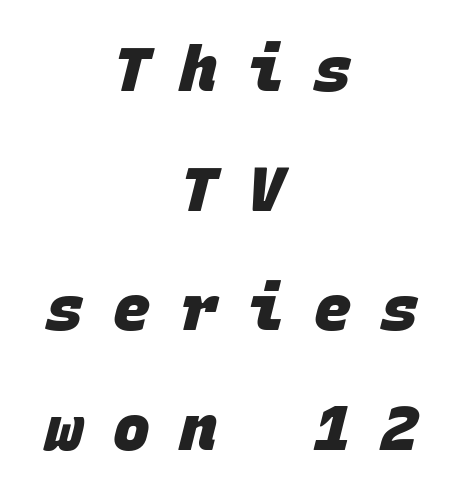
{"serif": "no", "bold": "yes", "weight": "heavy", "width": "normal", "stroke_contrast": "low", "x_height": "large", "monospaced": "yes", "underline": "no", "align": "center", "line_spacing": "loose", "line_spacing_ratio": 1.93, "letter_spacing": "wide", "letter_spacing_em": 0.48, "glyph_px": 62}
